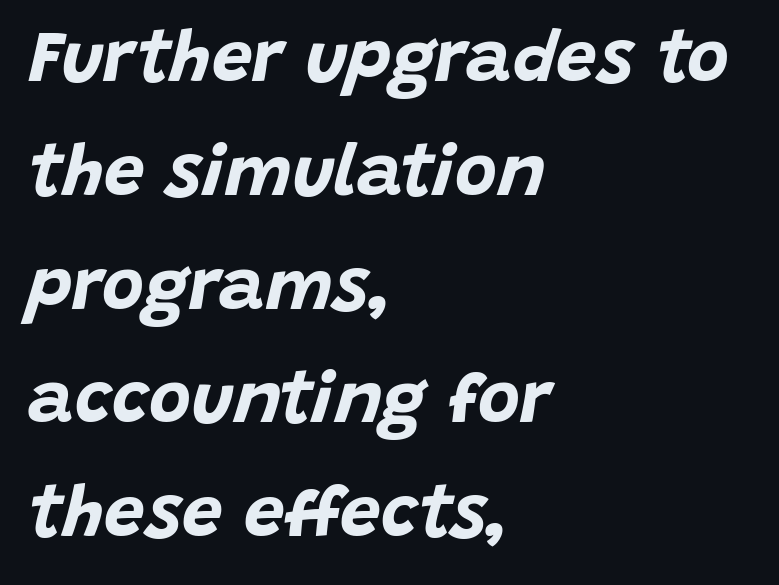
Q: Is the text bold? A: Yes.
Q: Is the text italic (slanted)? A: Yes, it leans right by about 15 degrees.
Q: Is the text underlined? A: No.
Q: How is the paragraph aligned? A: Left-aligned.
Q: Is the spacing between letters normal or unusually wide? A: Normal.
Q: Is the spacing between lines tight, normal or loose? A: Normal.
Q: Width (condensed, normal, or wide)? A: Normal.
Q: Stroke contrast? A: Low.
Q: x-height? A: Large.
Q: Monospaced? A: No.
